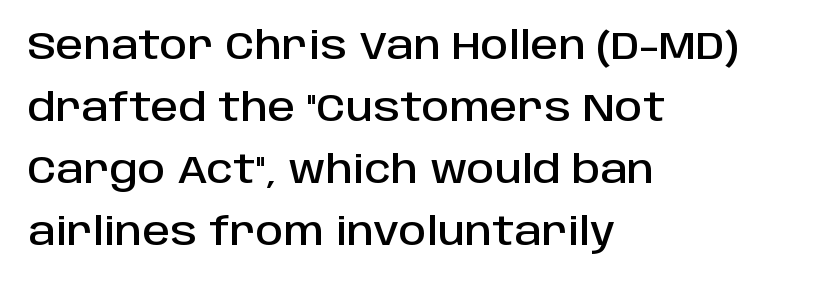
The ragged edge is on the right, which tells us the setting is flush left. Reading down the column, the eye jumps a familiar distance to each next line. When letters stand straight like this, we call the style roman or upright. These lines are rendered in a variable-pitch font. Note: no serifs on the glyphs.
